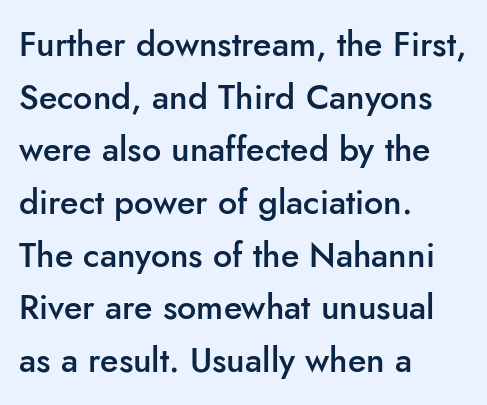
The image shows 34 px semibold sans-serif type, upright; set left-aligned, normal line spacing (1.55x), normal letter spacing, not underlined; low stroke contrast and a small x-height.
